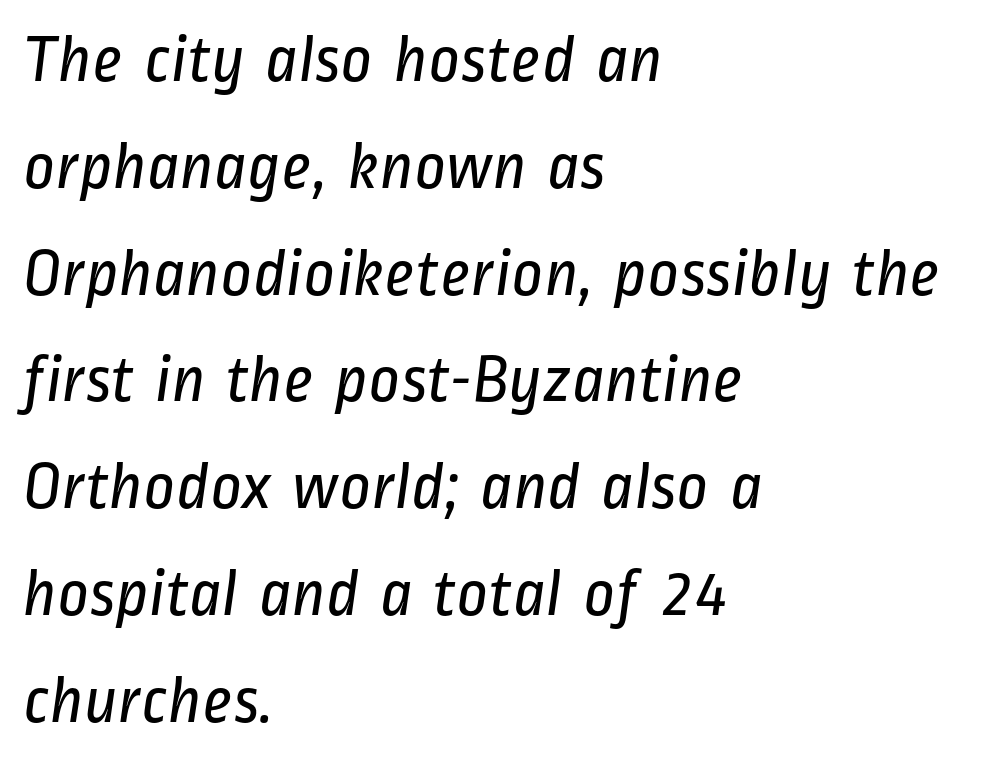
Q: Is the text bold? A: No.
Q: Is the typeface a serif or a sans-serif typeface? A: Sans-serif.
Q: Is the text underlined? A: No.
Q: How is the paragraph aligned? A: Left-aligned.
Q: Is the spacing between letters normal or unusually wide? A: Normal.
Q: Is the spacing between lines tight, normal or loose? A: Normal.
Q: Width (condensed, normal, or wide)? A: Condensed.
Q: Stroke contrast? A: Low.
Q: x-height? A: Medium.
Q: Monospaced? A: No.
